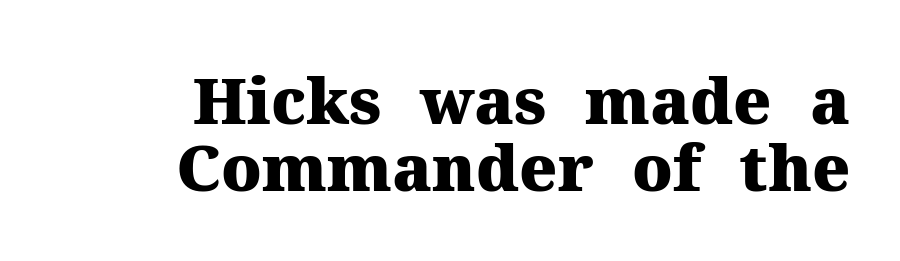
Q: Is the text bold? A: Yes.
Q: Is the text italic (slanted)? A: No, it is upright.
Q: Is the typeface a serif or a sans-serif typeface? A: Serif.
Q: Is the text underlined? A: No.
Q: How is the paragraph aligned? A: Right-aligned.
Q: Is the spacing between letters normal or unusually wide? A: Normal.
Q: Is the spacing between lines tight, normal or loose? A: Tight.
Q: Width (condensed, normal, or wide)? A: Normal.
Q: Stroke contrast? A: Medium.
Q: x-height? A: Medium.
Q: Monospaced? A: No.
